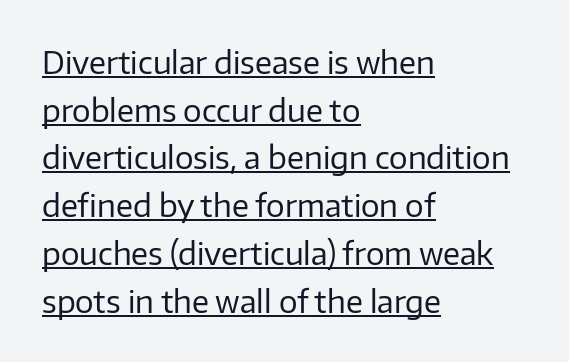
The image shows 31 px regular-weight sans-serif type, upright; set left-aligned, normal line spacing (1.54x), normal letter spacing, underlined; low stroke contrast and a medium x-height.
